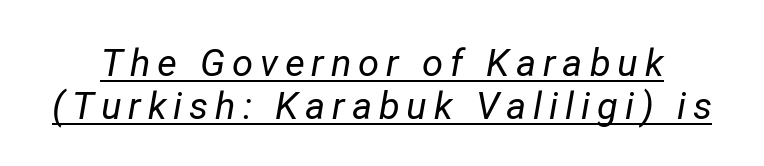
Q: Is the text bold? A: No.
Q: Is the text italic (slanted)? A: Yes, it leans right by about 12 degrees.
Q: Is the text underlined? A: Yes.
Q: Is the spacing between lines tight, normal or loose? A: Tight.
Q: Width (condensed, normal, or wide)? A: Normal.
Q: Stroke contrast? A: Low.
Q: x-height? A: Medium.
Q: Monospaced? A: No.
